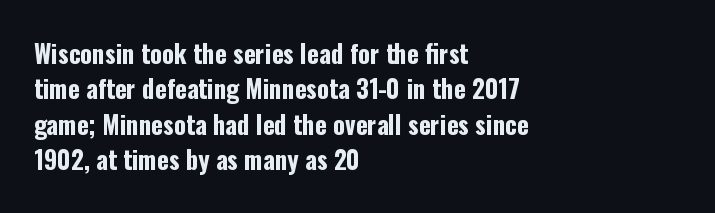
Q: Is the text bold? A: Yes.
Q: Is the text italic (slanted)? A: No, it is upright.
Q: Is the text underlined? A: No.
Q: How is the paragraph aligned? A: Left-aligned.
Q: Is the spacing between letters normal or unusually wide? A: Normal.
Q: Is the spacing between lines tight, normal or loose? A: Normal.
